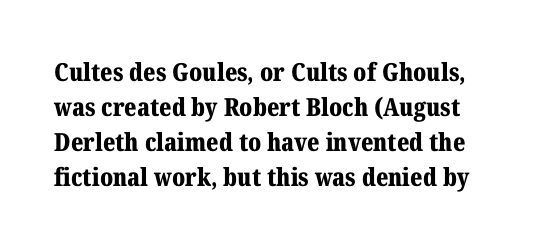
Each glyph is drawn with heavy, bold strokes. A typesetter would mark this as roman, not italic. The zone under the glyphs is completely vacant. This block has exactly the height ordinary leading produces. Words appear dense and cohesive because spacing is normal.
